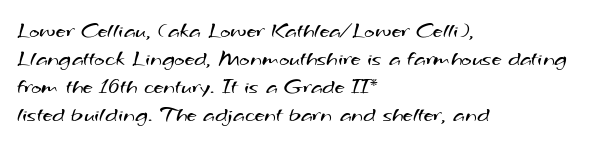
The strokes are not fattened; the text isn't bold. The rendering uses a moderate line-height, typical for paragraphs. The face used here is rendered with its standard letterfit. Type without underlining.
